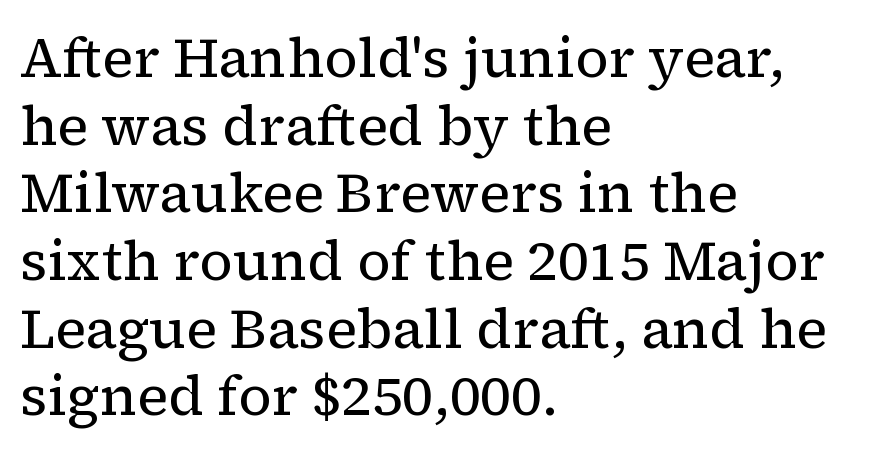
Q: Is the text bold? A: No.
Q: Is the text italic (slanted)? A: No, it is upright.
Q: Is the typeface a serif or a sans-serif typeface? A: Serif.
Q: Is the text underlined? A: No.
Q: How is the paragraph aligned? A: Left-aligned.
Q: Is the spacing between letters normal or unusually wide? A: Normal.
Q: Width (condensed, normal, or wide)? A: Normal.
Q: Stroke contrast? A: Low.
Q: x-height? A: Medium.
Q: Monospaced? A: No.
